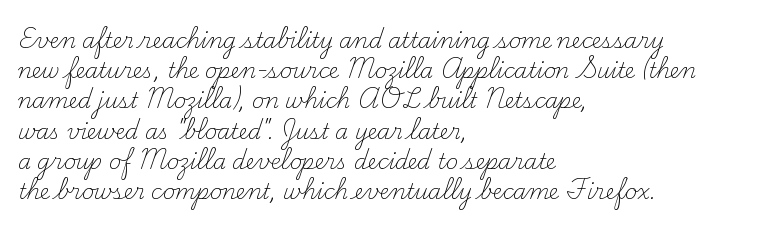
The image shows 21 px text type; set left-aligned, normal line spacing (1.44x), normal letter spacing, not underlined.
